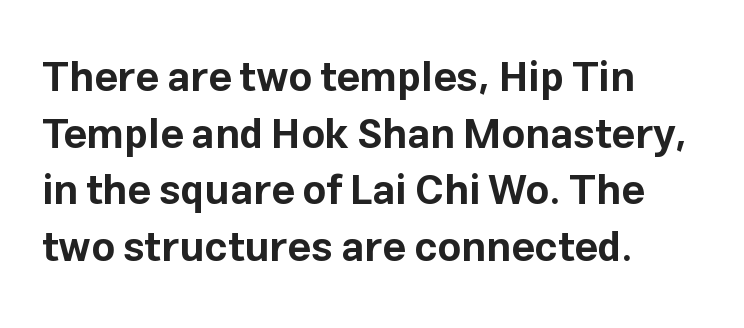
Spacing between characters is what you'd get straight out of the box. Glance below the letters and you will spot only blank space. This sample uses an upright cut, with every glyph sitting square on the baseline. The glyphs have the mass of a bold cut.
